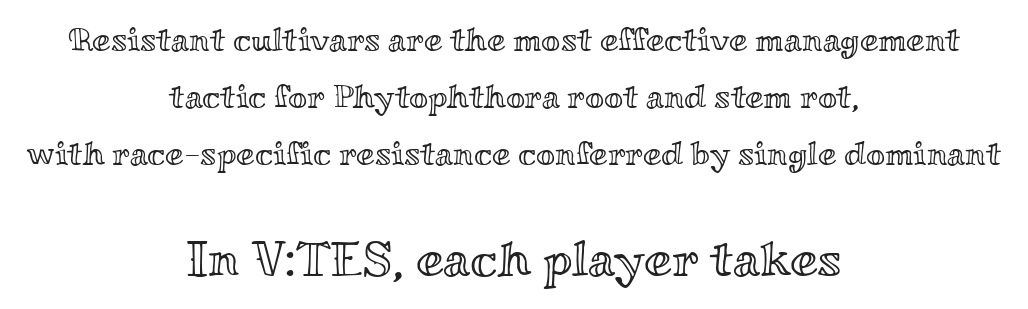
{"italic": "no", "width": "wide", "x_height": "small", "monospaced": "no", "underline": "no", "align": "center", "line_spacing_ratio": 1.72, "letter_spacing": "normal", "letter_spacing_em": 0.0, "larger_block": "second", "size_ratio": 1.52, "glyph_px": 50}
